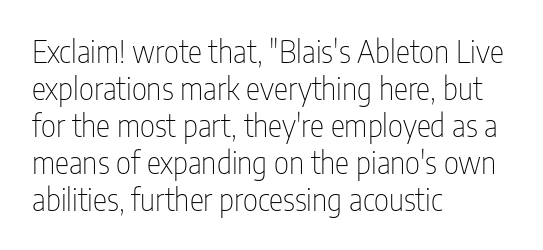
{"serif": "no", "italic": "no", "bold": "no", "weight": "thin", "width": "condensed", "stroke_contrast": "low", "x_height": "medium", "monospaced": "no", "underline": "no", "align": "left", "line_spacing_ratio": 1.23, "letter_spacing": "normal", "letter_spacing_em": 0.0, "glyph_px": 30}
